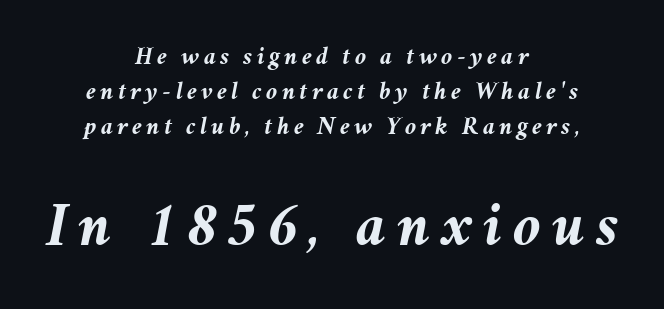
The image shows 62 px semibold type, italic (leaning right); set centered, normal line spacing (1.41x), not underlined; the second (bottom) block is 2.48x larger; medium stroke contrast and a medium x-height.
